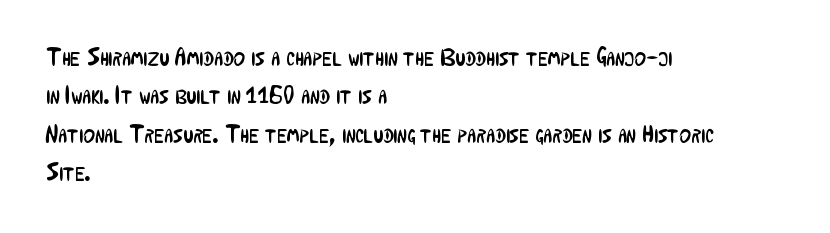
This sample uses an upright cut, with every glyph sitting square on the baseline. The string is rendered with underlining switched off. Tracking value appears to be zero — textbook default spacing. The lines in this sample share a left origin and differ only in where they stop. Vertical spacing — default.
